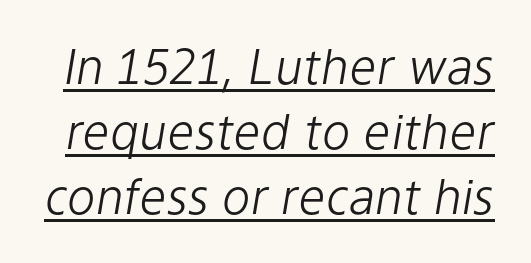
The image shows 48 px light type, italic (leaning right); set normal line spacing (1.35x), normal letter spacing, underlined; low stroke contrast and a medium x-height.
